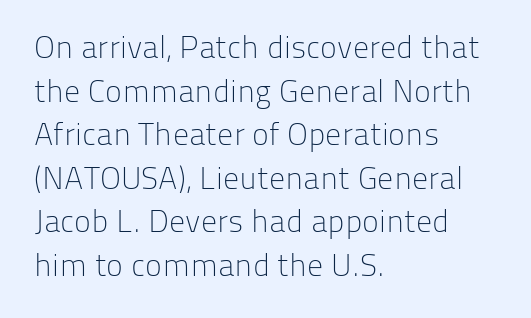
{"serif": "no", "italic": "no", "bold": "no", "weight": "light", "width": "normal", "stroke_contrast": "low", "x_height": "medium", "monospaced": "no", "underline": "no", "align": "left", "line_spacing": "normal", "line_spacing_ratio": 1.36, "letter_spacing": "normal", "letter_spacing_em": 0.0, "glyph_px": 32}
